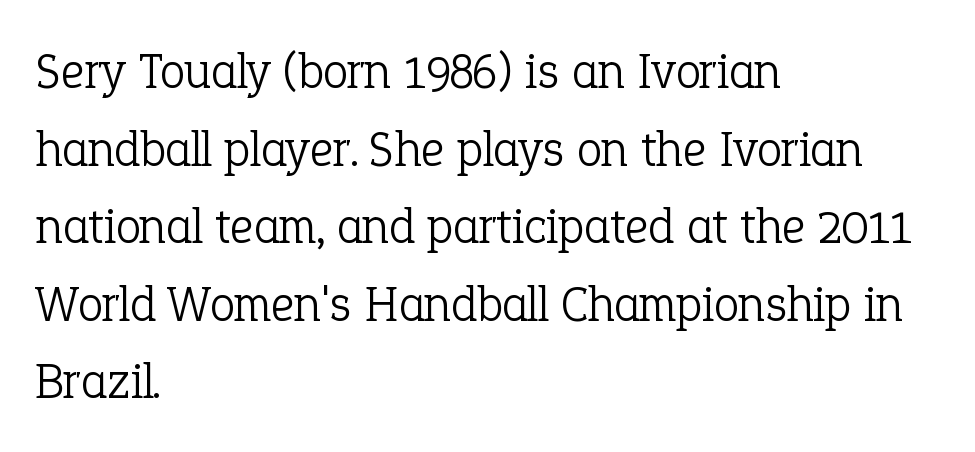
The image shows 51 px light serif type, upright; set left-aligned, normal line spacing (1.52x), normal letter spacing, not underlined; low stroke contrast and a medium x-height.
